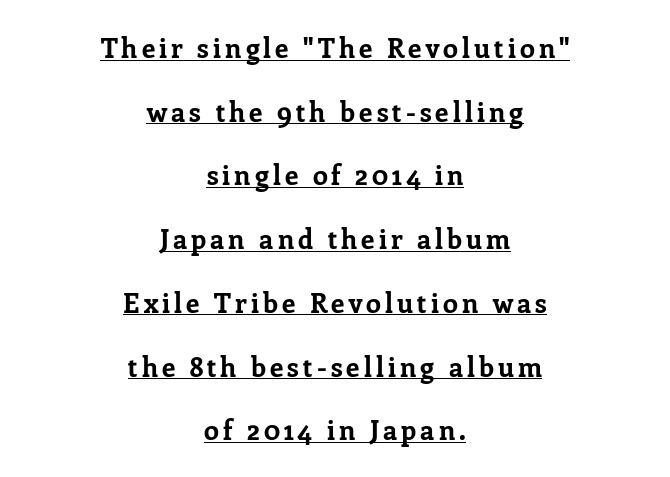
Q: Is the text bold? A: Yes.
Q: Is the text italic (slanted)? A: No, it is upright.
Q: Is the text underlined? A: Yes.
Q: How is the paragraph aligned? A: Centered.
Q: Is the spacing between lines tight, normal or loose? A: Loose.
